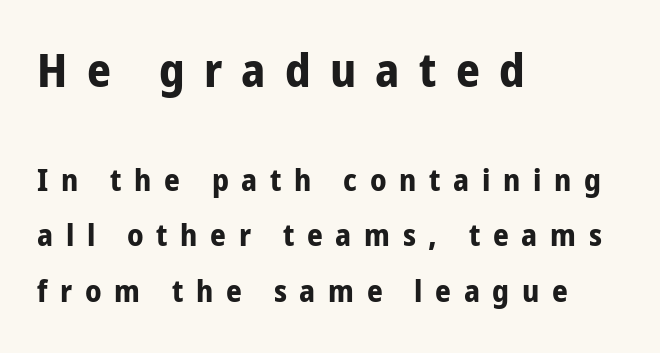
The image shows 47 px bold, condensed sans-serif type, upright; set left-aligned, line spacing 1.78x, unusually wide letter spacing (+0.41 em), not underlined; the first (top) block is 1.52x larger; low stroke contrast and a medium x-height.
